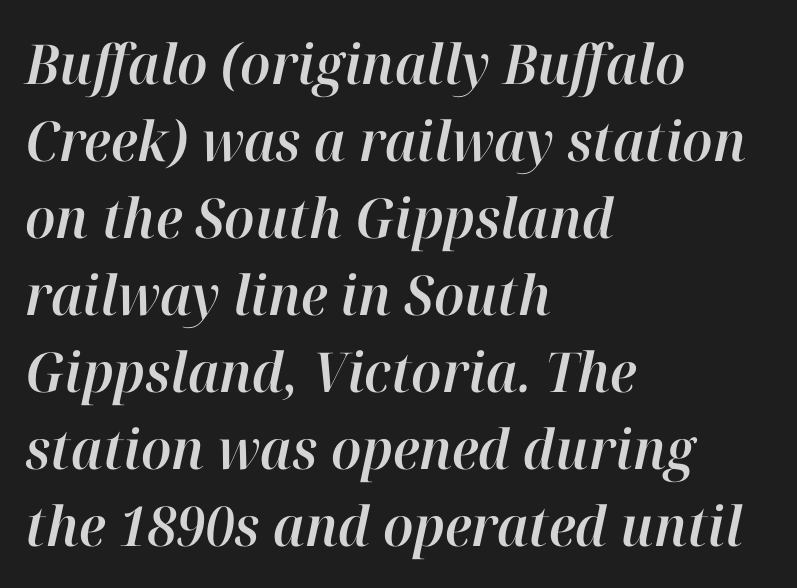
One-word summary of the alignment: left. Has an underline been added? It has not. A typesetter would call this proportional, since set widths differ per character. Reading down the column, the eye jumps a familiar distance to each next line.
